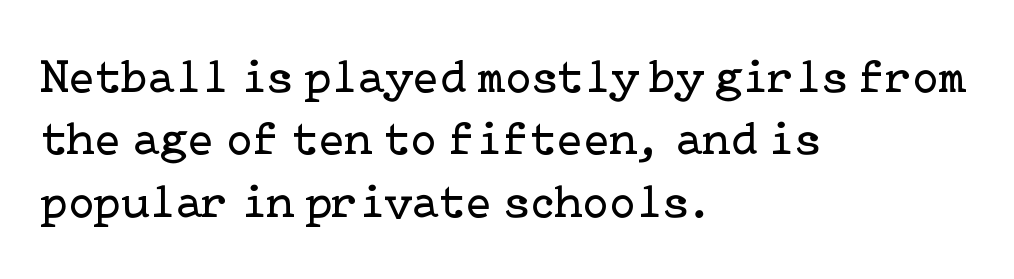
The letters carry serifs — small finishing strokes at the ends of their stems. The leading is moderate, giving the passage an even texture. The space directly below the letters is spotless. These lines are set flush left with a ragged right edge. A roman cut, with each character standing at attention.
